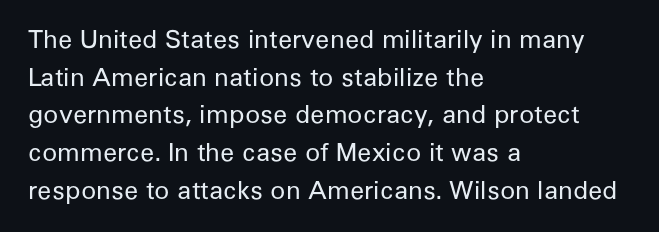
{"italic": "no", "bold": "no", "underline": "no", "align": "left", "line_spacing": "normal", "line_spacing_ratio": 1.51, "letter_spacing": "normal", "letter_spacing_em": 0.0, "glyph_px": 25}
